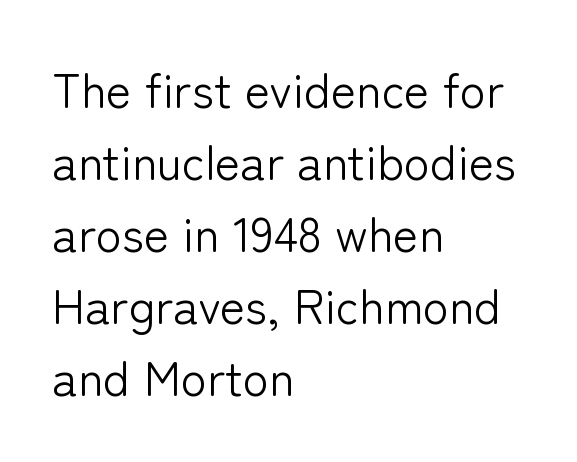
Nope, not italic — everything's standing straight. The glyphs in this specimen are sans serif. Stem width sits at or under what a default text font uses. Each line starts at the same left margin while the right side varies. The passage shown is typed in a proportional face where columns would drift.
